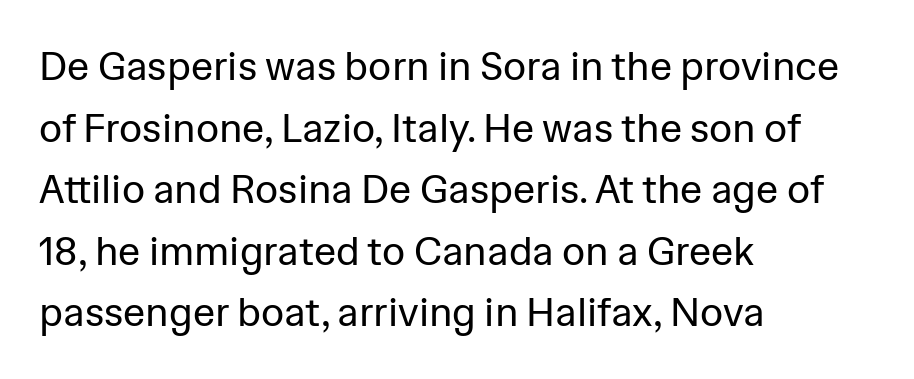
Proportional: the letters do not fall into vertical columns. A student would call this left alignment; a typographer would say flush left, rag right. Stroke terminals: plain, sans-serif. Spacing between characters is what you'd get straight out of the box. These lines sit exactly where default settings would place them. A roman cut, with each character standing at attention.
